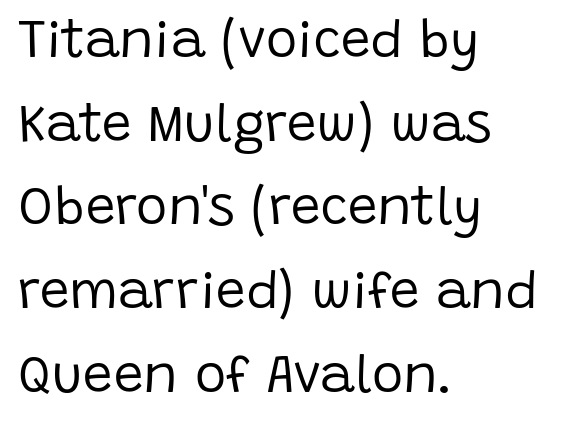
The rendering uses natural spacing where letterforms have individual widths. Stroke mass is kept to a normal reading level or below. The strip under each line holds only bare page. This sample is left-justified, so line endings fall wherever the words run out.
